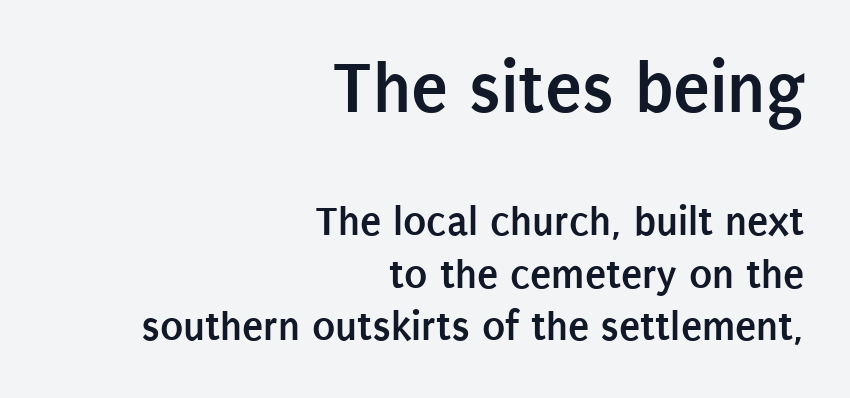
The image shows 75 px semibold, condensed sans-serif type, upright; set right-aligned, line spacing 1.22x, normal letter spacing, not underlined; the first (top) block is 1.74x larger; low stroke contrast and a large x-height.
